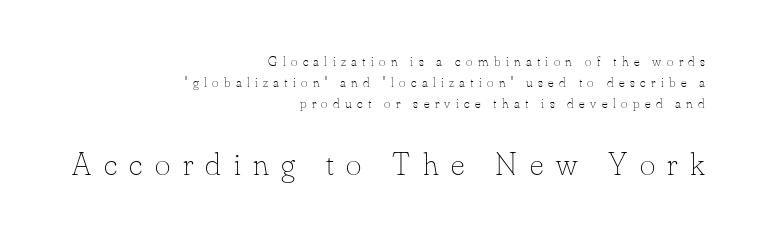
{"italic": "no", "bold": "no", "weight": "thin", "width": "normal", "stroke_contrast": "low", "x_height": "small", "monospaced": "no", "underline": "no", "align": "right", "line_spacing": "normal", "line_spacing_ratio": 1.51, "letter_spacing": "wide", "letter_spacing_em": 0.38, "larger_block": "second", "size_ratio": 2.36, "glyph_px": 33}
